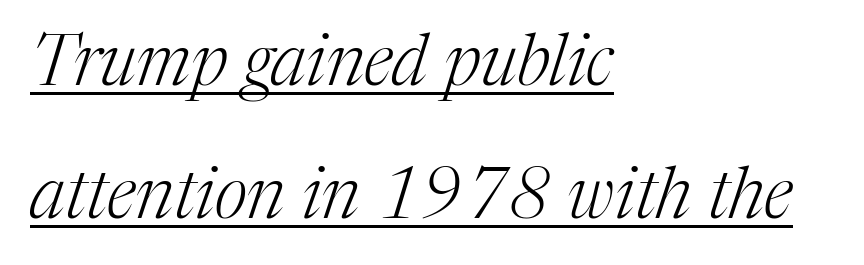
{"serif": "yes", "italic": "yes", "lean": "right", "slant_degrees": 17, "bold": "no", "weight": "light", "width": "normal", "stroke_contrast": "medium", "x_height": "medium", "monospaced": "no", "underline": "yes", "align": "left", "line_spacing_ratio": 1.87, "letter_spacing": "normal", "letter_spacing_em": 0.0, "glyph_px": 71}
